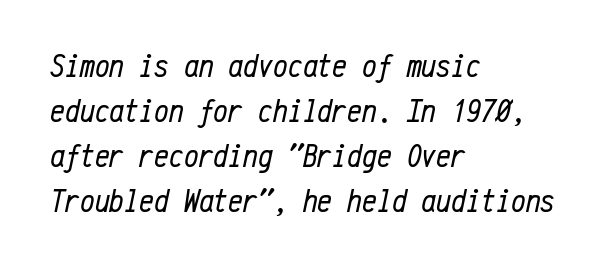
The image shows 33 px regular-weight, condensed type, italic (leaning right), monospaced; set left-aligned, normal line spacing (1.36x), normal letter spacing, not underlined; low stroke contrast and a medium x-height.
